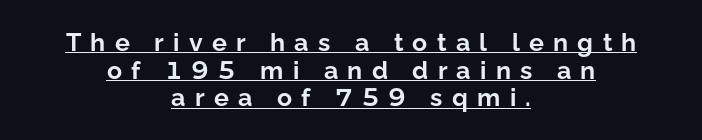
{"italic": "no", "bold": "yes", "underline": "yes", "align": "center", "line_spacing": "tight", "line_spacing_ratio": 1.11, "letter_spacing": "wide", "letter_spacing_em": 0.37, "glyph_px": 25}
